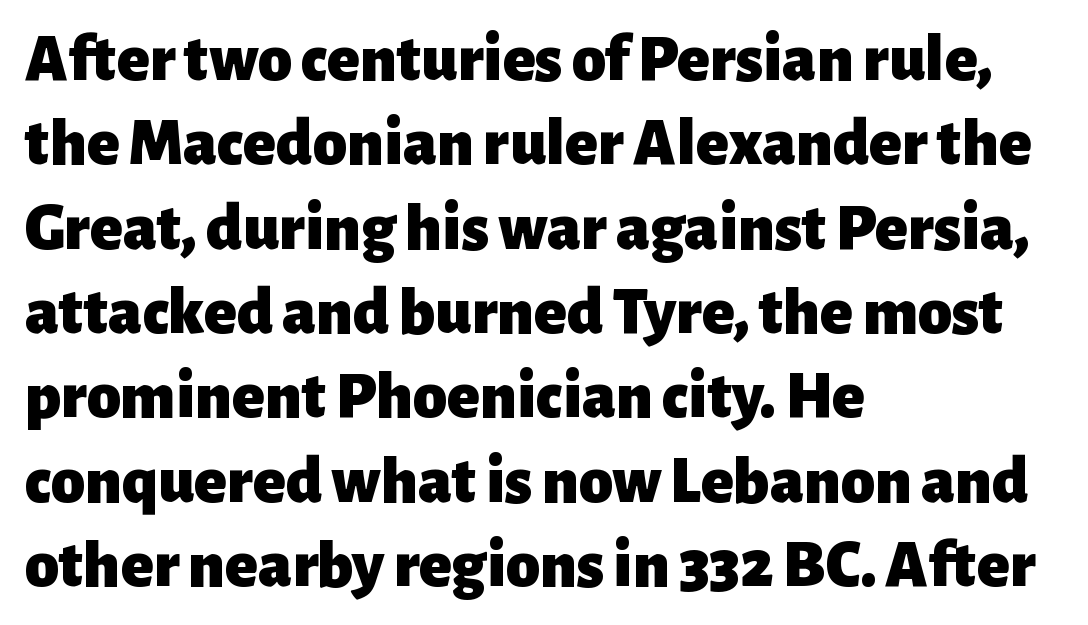
The image shows 68 px heavy sans-serif type, upright; set left-aligned, line spacing 1.24x, normal letter spacing, not underlined; low stroke contrast and a medium x-height.
